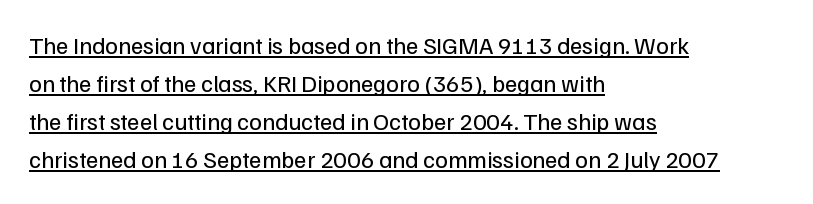
The lettering stays uniformly vertical, giving the passage a roman look. The passage shown is underscored from start to finish. Regarding leading, the lines here are spaced in the standard way. Short note: letters normally spaced. No extra ink here — the face is not bold. Notice how the passage keeps a crisp vertical edge on the left only.
